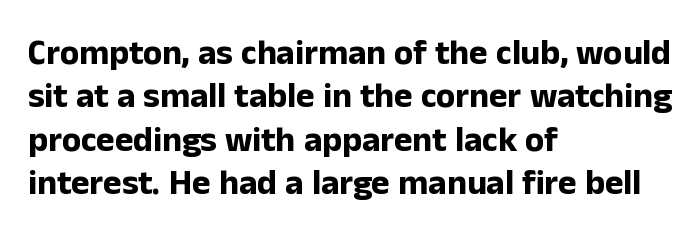
The image shows 35 px bold sans-serif type, upright; set left-aligned, line spacing 1.24x, normal letter spacing, not underlined; low stroke contrast and a medium x-height.
